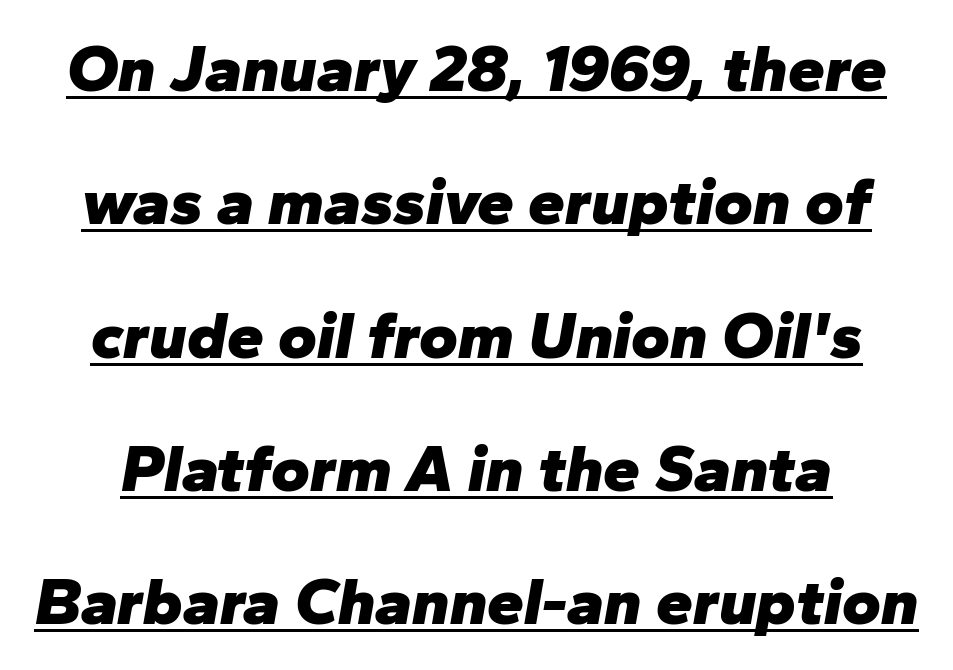
{"italic": "yes", "lean": "right", "slant_degrees": 10, "bold": "yes", "weight": "heavy", "width": "normal", "stroke_contrast": "low", "x_height": "medium", "monospaced": "no", "underline": "yes", "line_spacing": "loose", "line_spacing_ratio": 2.02, "letter_spacing": "normal", "letter_spacing_em": 0.0, "glyph_px": 66}
